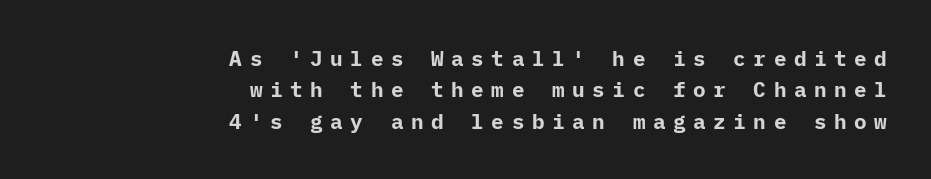
Casual observation: everything's shoved over to the right. Between one letter and the next there's a generous, obvious gap. Does the leading feel generous? No, just average. The passage shown is emphatically bold.
